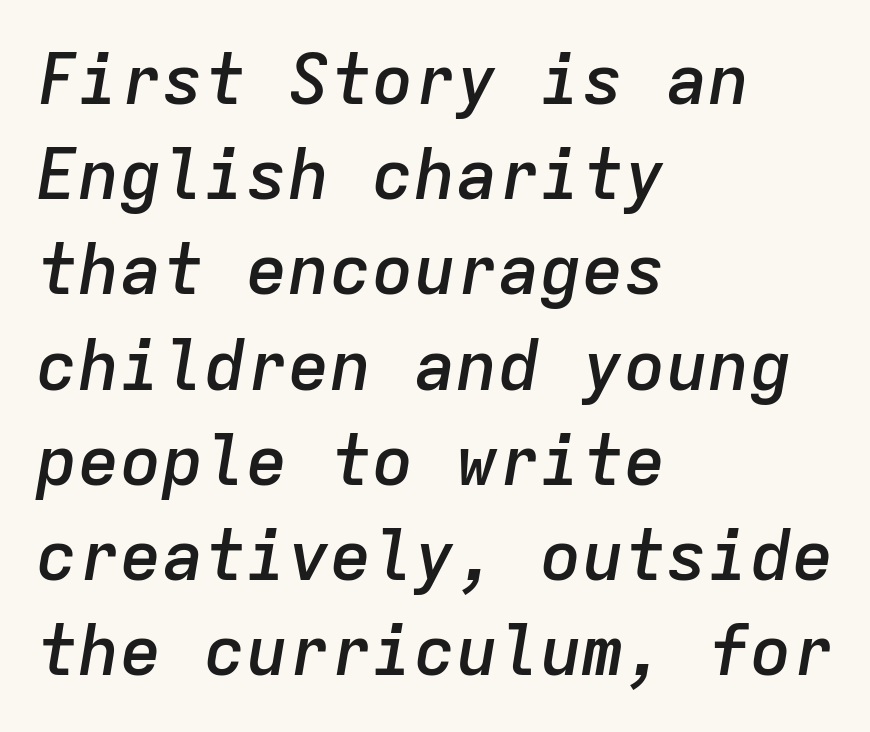
{"italic": "yes", "lean": "right", "slant_degrees": 9, "bold": "semi", "weight": "semibold", "width": "normal", "stroke_contrast": "low", "x_height": "medium", "monospaced": "yes", "underline": "no", "align": "left", "line_spacing": "normal", "line_spacing_ratio": 1.36, "letter_spacing": "normal", "letter_spacing_em": 0.0, "glyph_px": 70}
